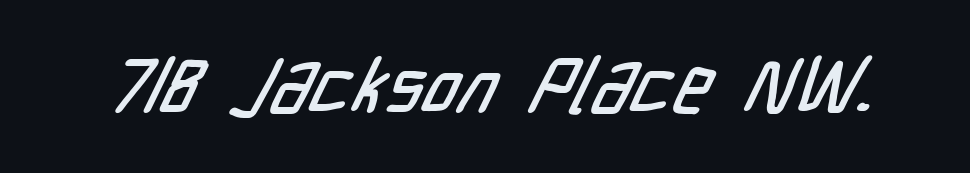
{"serif": "no", "width": "condensed", "stroke_contrast": "low", "x_height": "medium", "monospaced": "no", "underline": "no", "letter_spacing": "normal", "letter_spacing_em": 0.0, "glyph_px": 78}
